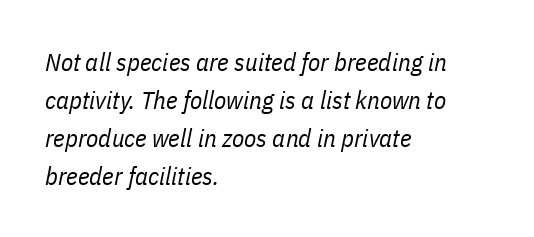
The image shows 25 px text type, italic (leaning right); set left-aligned, normal line spacing (1.52x), normal letter spacing, not underlined.
